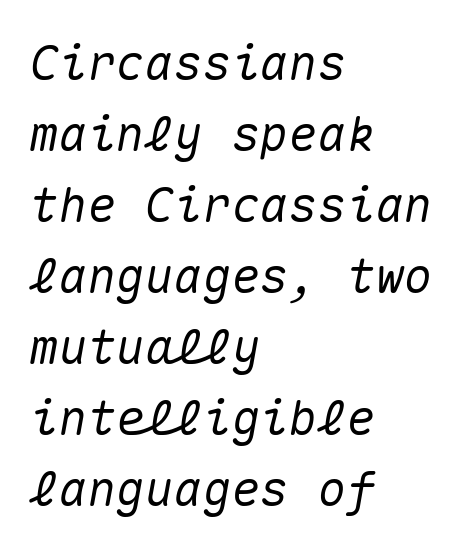
{"italic": "yes", "lean": "right", "slant_degrees": 10, "width": "normal", "stroke_contrast": "medium", "x_height": "medium", "monospaced": "yes", "underline": "no", "align": "left", "line_spacing": "normal", "line_spacing_ratio": 1.48, "letter_spacing": "normal", "letter_spacing_em": 0.0, "glyph_px": 48}
